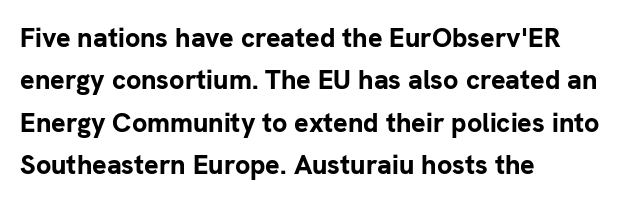
The image shows 27 px bold type, upright; set left-aligned, normal line spacing (1.57x), normal letter spacing, not underlined.
